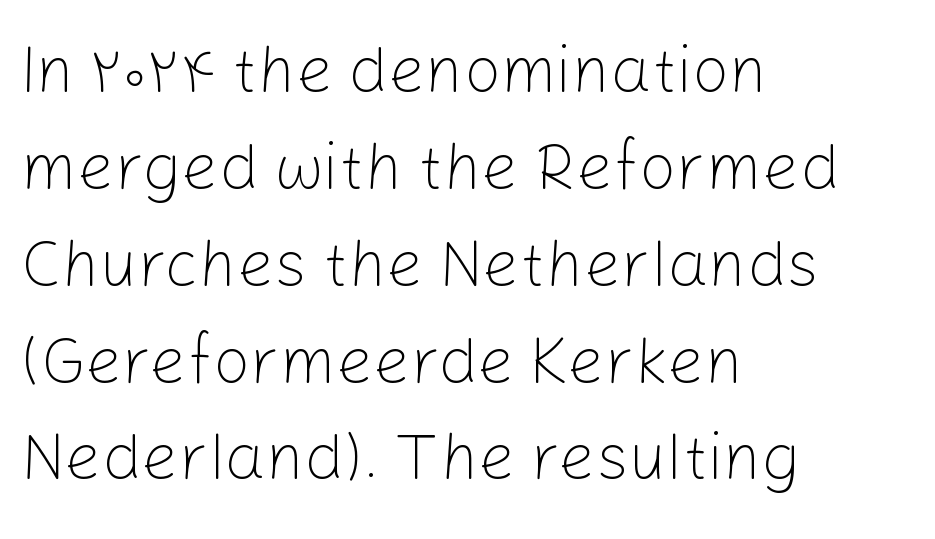
{"serif": "no", "italic": "no", "bold": "no", "weight": "light", "width": "normal", "stroke_contrast": "low", "x_height": "medium", "monospaced": "no", "underline": "no", "align": "left", "line_spacing": "normal", "line_spacing_ratio": 1.49, "letter_spacing": "normal", "letter_spacing_em": 0.0, "glyph_px": 65}
